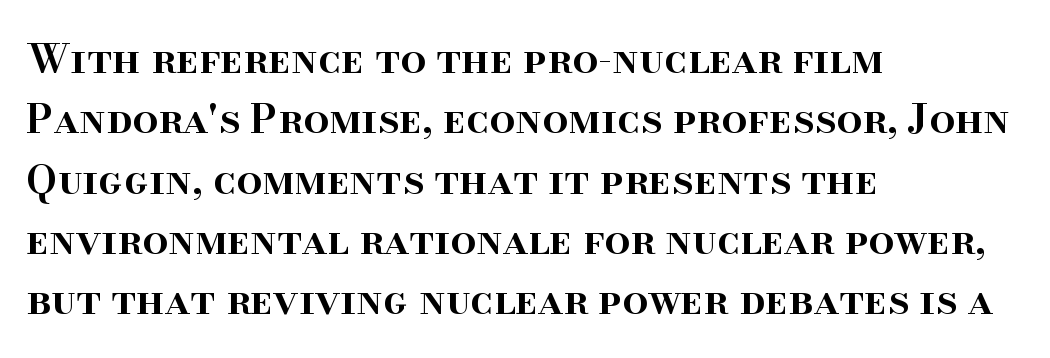
{"serif": "yes", "italic": "no", "bold": "semi", "weight": "semibold", "width": "normal", "stroke_contrast": "high", "x_height": "small", "monospaced": "no", "underline": "no", "align": "left", "line_spacing": "normal", "line_spacing_ratio": 1.47, "letter_spacing": "normal", "letter_spacing_em": 0.0, "glyph_px": 41}
